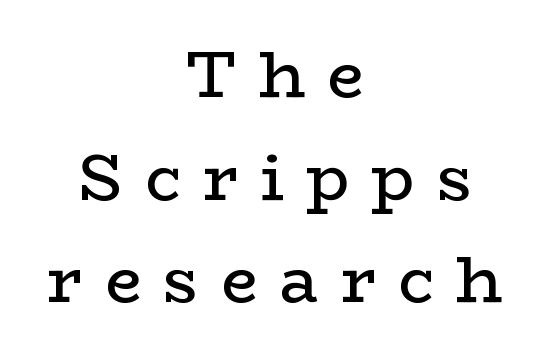
Q: Is the text bold? A: No.
Q: Is the text italic (slanted)? A: No, it is upright.
Q: Is the typeface a serif or a sans-serif typeface? A: Serif.
Q: Is the text underlined? A: No.
Q: How is the paragraph aligned? A: Centered.
Q: Is the spacing between letters normal or unusually wide? A: Unusually wide.
Q: Is the spacing between lines tight, normal or loose? A: Normal.
Q: Width (condensed, normal, or wide)? A: Wide.
Q: Stroke contrast? A: Low.
Q: x-height? A: Medium.
Q: Monospaced? A: No.
